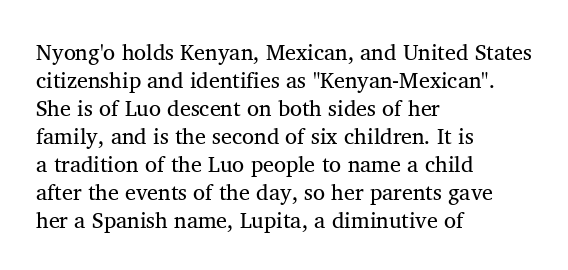
The image shows 22 px text type, upright; set left-aligned, normal line spacing (1.27x), normal letter spacing, not underlined.
